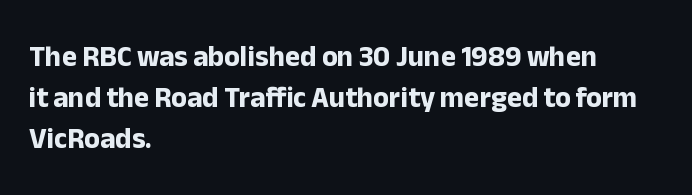
Q: Is the text bold? A: Yes.
Q: Is the text italic (slanted)? A: No, it is upright.
Q: Is the typeface a serif or a sans-serif typeface? A: Sans-serif.
Q: Is the text underlined? A: No.
Q: How is the paragraph aligned? A: Left-aligned.
Q: Is the spacing between letters normal or unusually wide? A: Normal.
Q: Is the spacing between lines tight, normal or loose? A: Normal.
Q: Width (condensed, normal, or wide)? A: Normal.
Q: Stroke contrast? A: Low.
Q: x-height? A: Medium.
Q: Monospaced? A: No.
